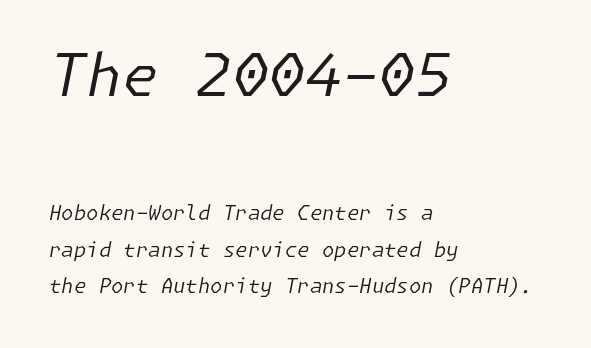
The image shows 59 px regular-weight type, italic (leaning right); set left-aligned, line spacing 1.83x, normal letter spacing, not underlined; the first (top) block is 2.95x larger; low stroke contrast and a medium x-height.
